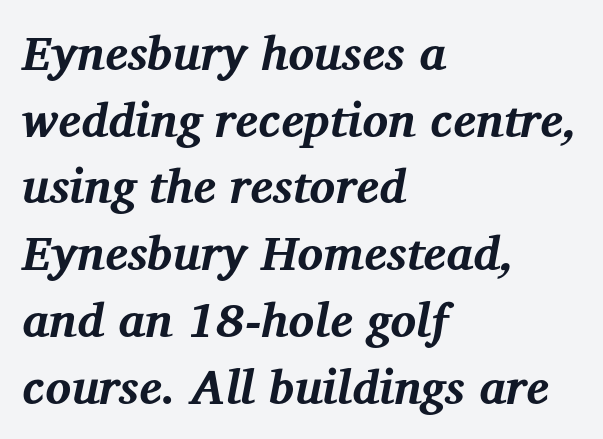
The image shows 48 px bold serif type, italic (leaning right); set left-aligned, normal line spacing (1.39x), normal letter spacing, not underlined; medium stroke contrast and a medium x-height.
